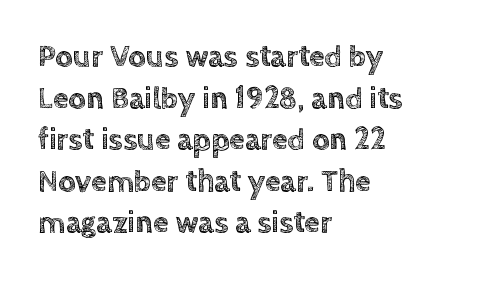
Characters follow at the spacing the type designer built in. The letters stand straight up with perfectly vertical stems. Decoration check: the copy has no underline. Looks like regular typesetting: each glyph gets only the width it needs.
